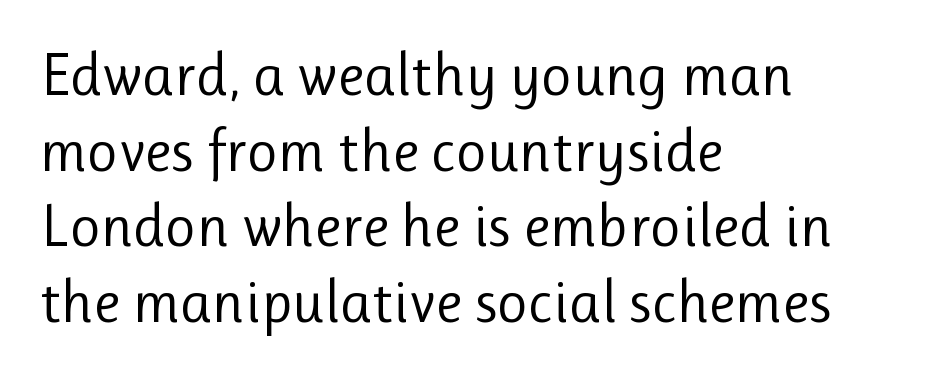
The image shows 60 px regular-weight sans-serif type, upright; set left-aligned, normal line spacing (1.26x), normal letter spacing, not underlined; low stroke contrast and a medium x-height.
